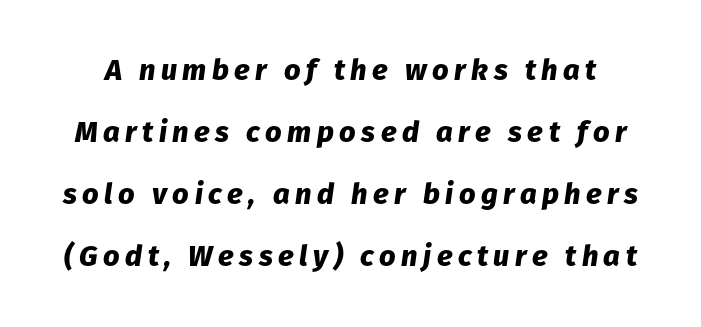
{"italic": "yes", "lean": "right", "slant_degrees": 8, "bold": "yes", "weight": "heavy", "width": "normal", "stroke_contrast": "low", "x_height": "medium", "monospaced": "no", "underline": "no", "line_spacing": "loose", "line_spacing_ratio": 2.14, "glyph_px": 29}
